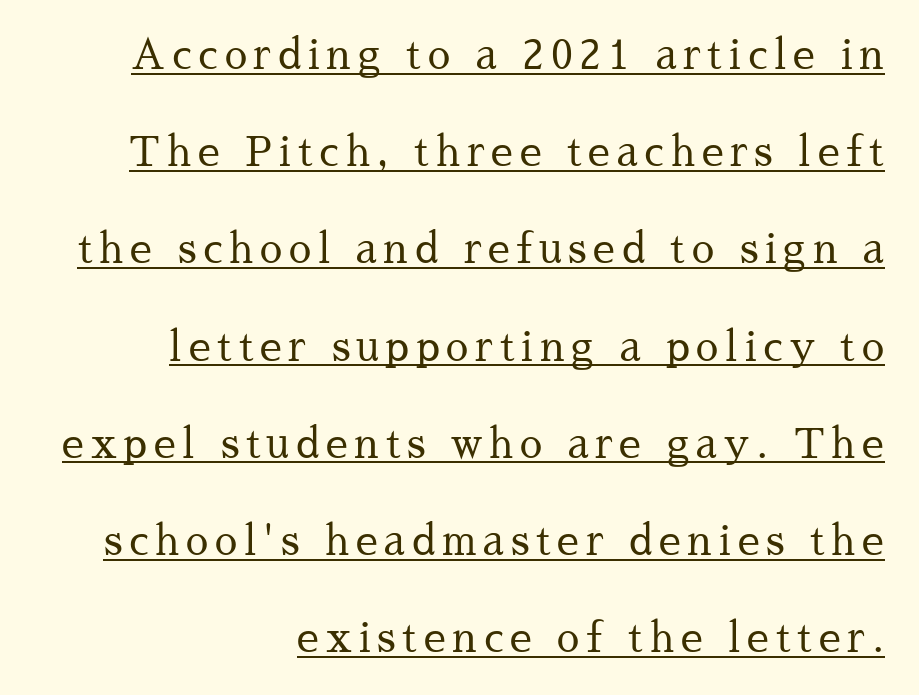
{"serif": "yes", "italic": "no", "bold": "no", "weight": "regular", "width": "normal", "stroke_contrast": "medium", "x_height": "medium", "monospaced": "no", "underline": "yes", "align": "right", "line_spacing": "loose", "line_spacing_ratio": 2.43, "glyph_px": 40}
